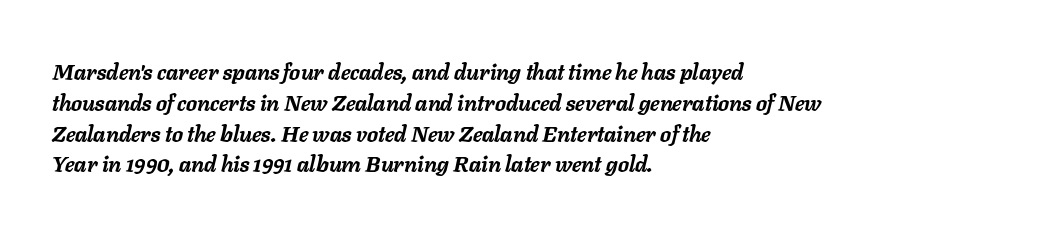
{"italic": "yes", "lean": "right", "slant_degrees": 11, "bold": "yes", "underline": "no", "align": "left", "line_spacing": "normal", "line_spacing_ratio": 1.4, "letter_spacing": "normal", "letter_spacing_em": 0.0, "glyph_px": 22}
